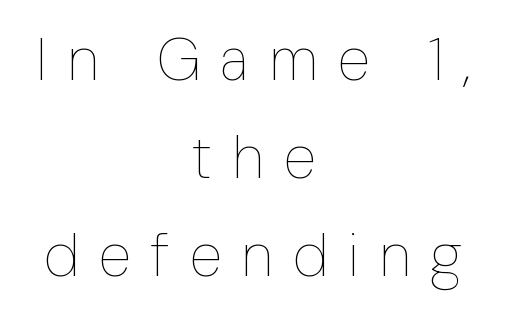
Q: Is the text bold? A: No.
Q: Is the text italic (slanted)? A: No, it is upright.
Q: Is the text underlined? A: No.
Q: How is the paragraph aligned? A: Centered.
Q: Is the spacing between letters normal or unusually wide? A: Unusually wide.
Q: Is the spacing between lines tight, normal or loose? A: Normal.
Q: Width (condensed, normal, or wide)? A: Condensed.
Q: Stroke contrast? A: Low.
Q: x-height? A: Medium.
Q: Monospaced? A: No.
